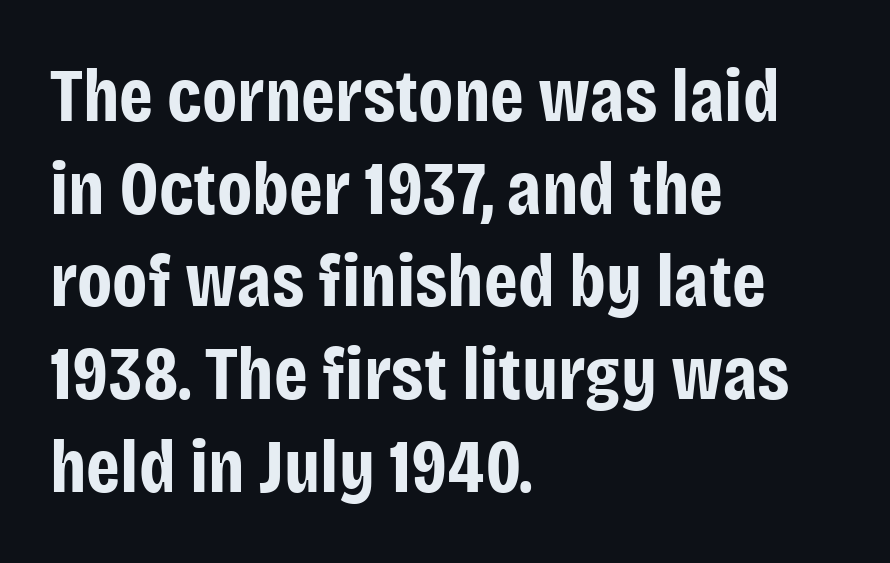
Q: Is the text bold? A: Yes.
Q: Is the text italic (slanted)? A: No, it is upright.
Q: Is the typeface a serif or a sans-serif typeface? A: Sans-serif.
Q: Is the text underlined? A: No.
Q: How is the paragraph aligned? A: Left-aligned.
Q: Is the spacing between letters normal or unusually wide? A: Normal.
Q: Width (condensed, normal, or wide)? A: Condensed.
Q: Stroke contrast? A: Low.
Q: x-height? A: Large.
Q: Monospaced? A: No.
